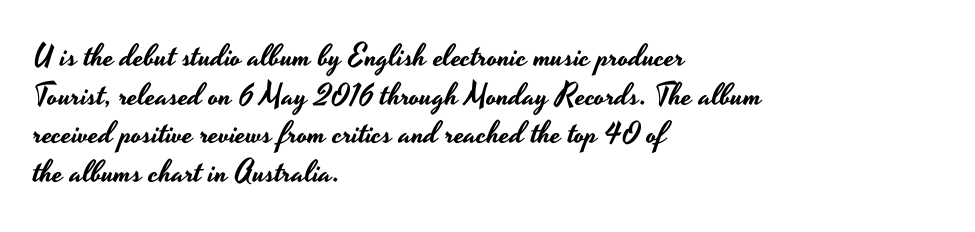
The setting favours the left margin, as ordinary paragraphs usually do. A typesetter would call this zero additional tracking. Interline gaps are of average width in this sample. Lines of text with bare space underneath.
